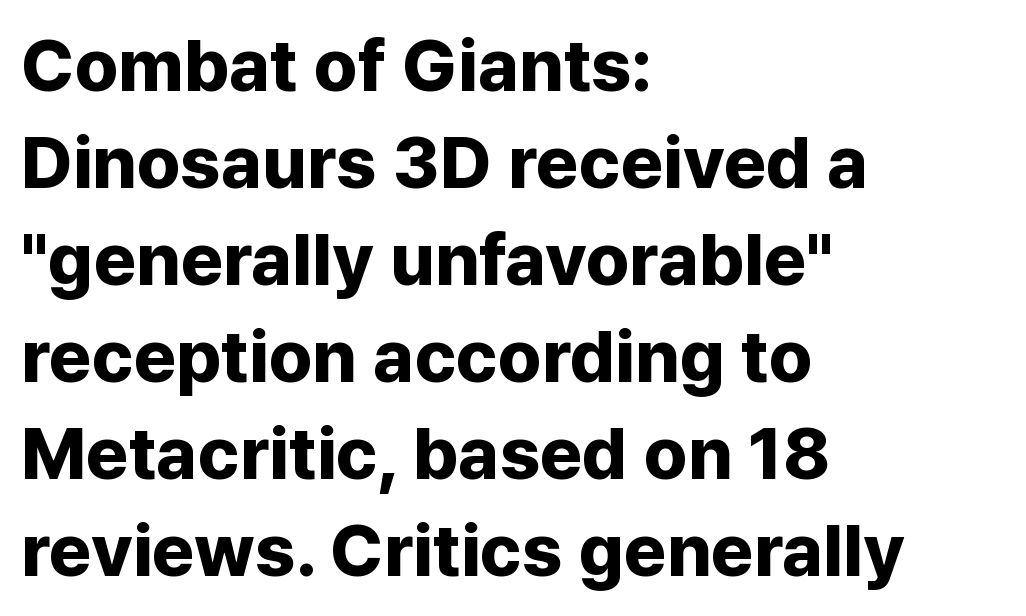
{"serif": "no", "italic": "no", "bold": "yes", "weight": "bold", "width": "normal", "stroke_contrast": "low", "x_height": "medium", "monospaced": "no", "underline": "no", "align": "left", "line_spacing": "normal", "line_spacing_ratio": 1.33, "letter_spacing": "normal", "letter_spacing_em": 0.0, "glyph_px": 73}
